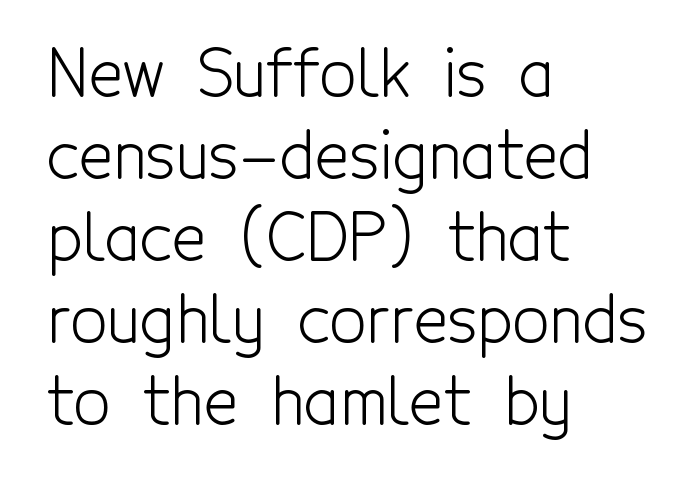
Q: Is the text bold? A: No.
Q: Is the text italic (slanted)? A: No, it is upright.
Q: Is the typeface a serif or a sans-serif typeface? A: Sans-serif.
Q: Is the text underlined? A: No.
Q: How is the paragraph aligned? A: Left-aligned.
Q: Is the spacing between letters normal or unusually wide? A: Normal.
Q: Is the spacing between lines tight, normal or loose? A: Normal.
Q: Width (condensed, normal, or wide)? A: Condensed.
Q: x-height? A: Medium.
Q: Monospaced? A: No.
